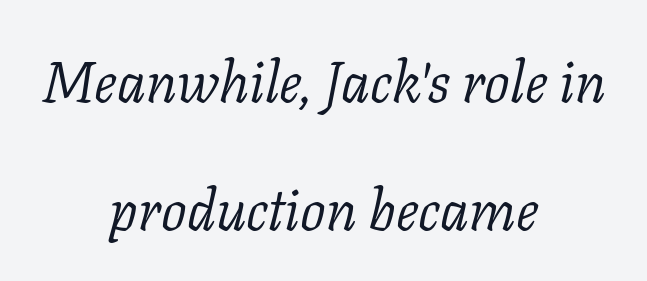
The image shows 57 px light serif type, italic (leaning right); set centered, loose line spacing (2.25x), normal letter spacing, not underlined; low stroke contrast and a medium x-height.
